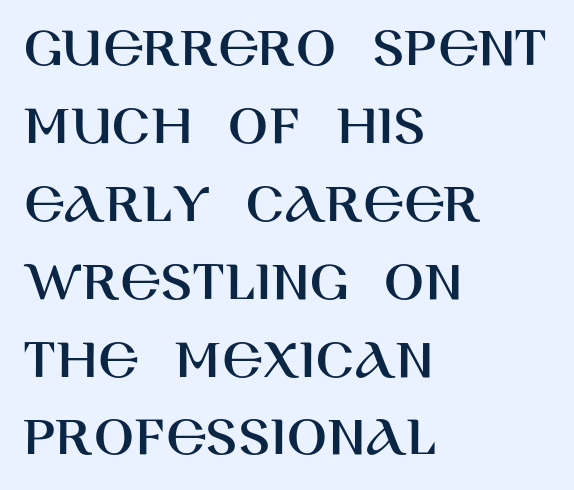
{"serif": "no", "italic": "no", "width": "normal", "stroke_contrast": "high", "x_height": "large", "monospaced": "no", "underline": "no", "align": "left", "line_spacing": "normal", "line_spacing_ratio": 1.32, "letter_spacing": "normal", "letter_spacing_em": 0.0, "glyph_px": 59}
